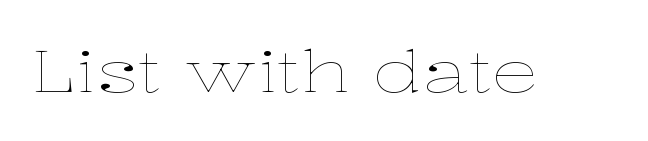
Q: Is the text bold? A: No.
Q: Is the text italic (slanted)? A: No, it is upright.
Q: Is the text underlined? A: No.
Q: Is the spacing between letters normal or unusually wide? A: Normal.
Q: Width (condensed, normal, or wide)? A: Wide.
Q: Stroke contrast? A: Low.
Q: x-height? A: Medium.
Q: Monospaced? A: No.
